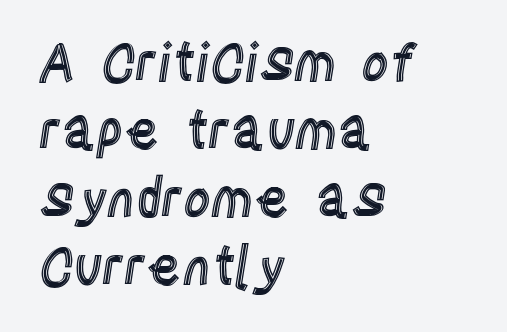
The image shows 53 px condensed type; set left-aligned, normal line spacing (1.28x), normal letter spacing, not underlined; a large x-height.
